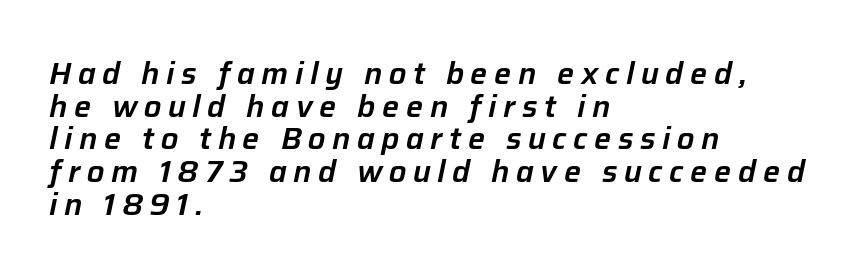
The image shows 30 px text type, italic (leaning right); set left-aligned, tight line spacing (1.09x), unusually wide letter spacing (+0.22 em), not underlined; low stroke contrast and a medium x-height.
